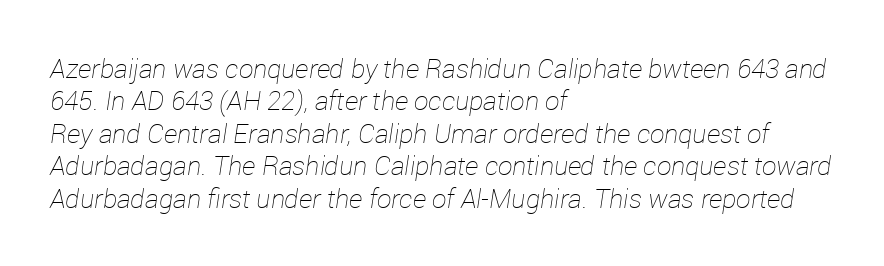
The image shows 26 px text type, italic (leaning right); set left-aligned, normal line spacing (1.25x), normal letter spacing, not underlined.
